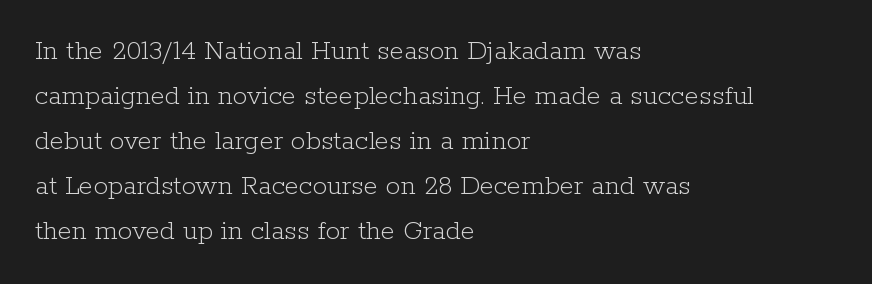
The image shows 29 px light serif type, upright; set left-aligned, normal line spacing (1.55x), normal letter spacing, not underlined; low stroke contrast and a medium x-height.
